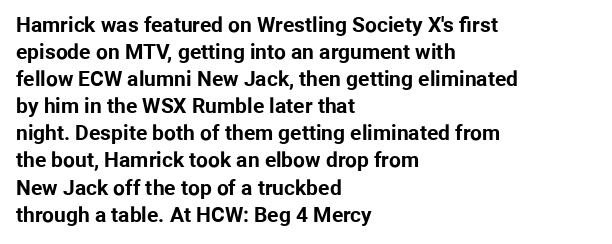
The image shows 21 px bold type, upright; set left-aligned, normal line spacing (1.29x), normal letter spacing, not underlined.
